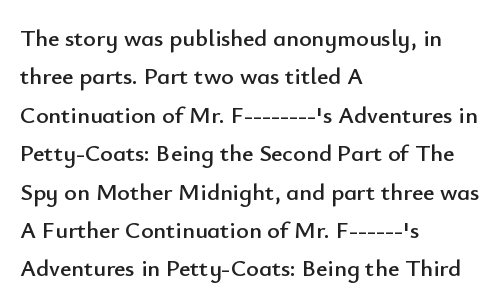
Q: Is the text italic (slanted)? A: No, it is upright.
Q: Is the text underlined? A: No.
Q: How is the paragraph aligned? A: Left-aligned.
Q: Is the spacing between letters normal or unusually wide? A: Normal.
Q: Is the spacing between lines tight, normal or loose? A: Normal.
